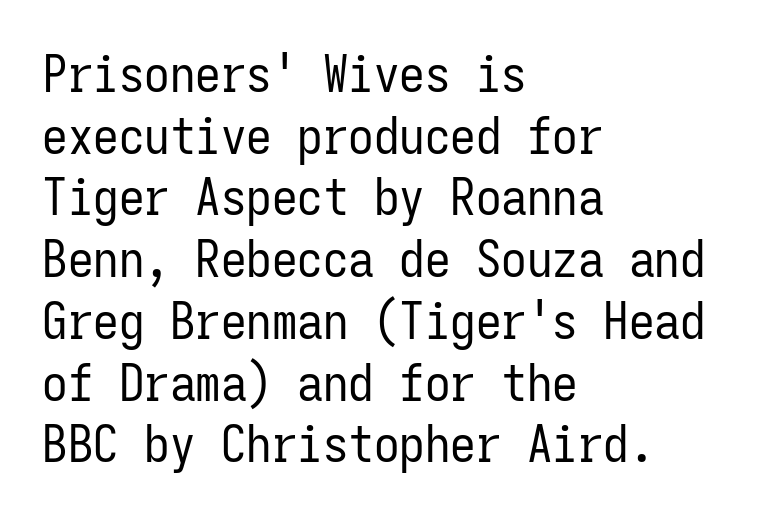
Q: Is the text bold? A: No.
Q: Is the text italic (slanted)? A: No, it is upright.
Q: Is the typeface a serif or a sans-serif typeface? A: Sans-serif.
Q: Is the text underlined? A: No.
Q: How is the paragraph aligned? A: Left-aligned.
Q: Is the spacing between letters normal or unusually wide? A: Normal.
Q: Width (condensed, normal, or wide)? A: Condensed.
Q: Stroke contrast? A: Low.
Q: x-height? A: Medium.
Q: Monospaced? A: Yes.
